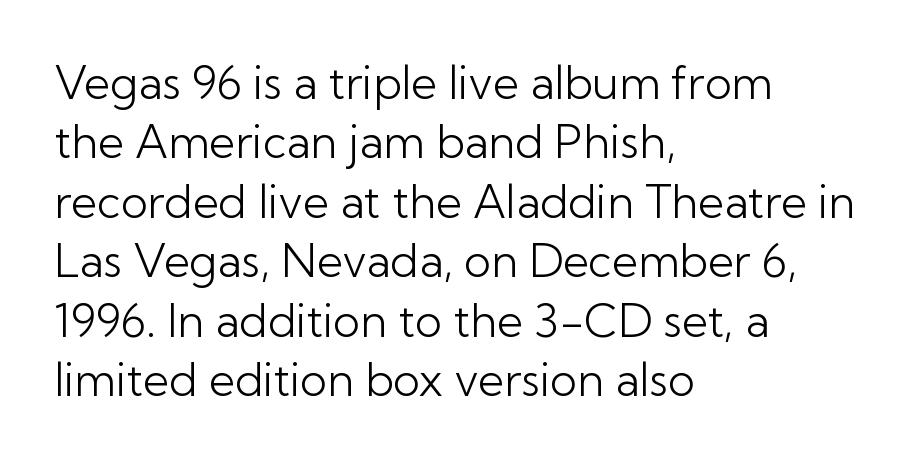
The image shows 45 px light sans-serif type, upright; set left-aligned, normal line spacing (1.32x), normal letter spacing, not underlined; low stroke contrast and a medium x-height.
